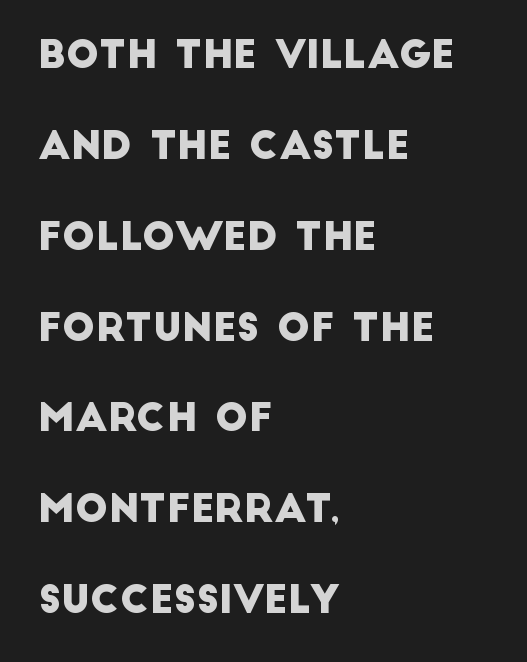
The image shows 39 px sans-serif type; set left-aligned, loose line spacing (2.33x), normal letter spacing, not underlined; low stroke contrast and a large x-height.
